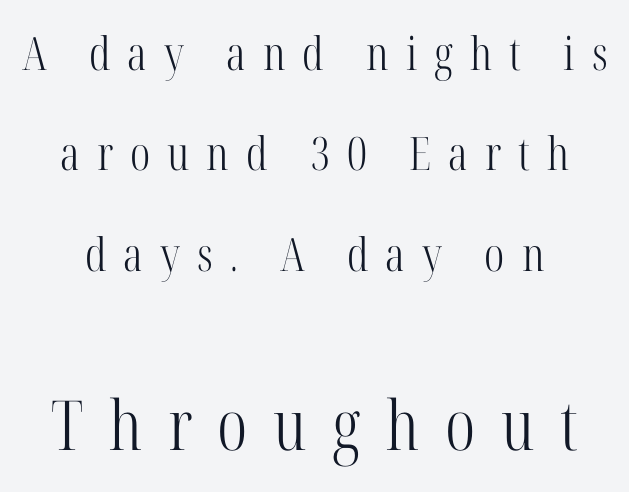
Vertical strokes here are truly vertical. Quick note: interline space is abundant. Nobody drew a line under any word here. Summary of weight: not heavy and not bold. Typographically, this falls in the serif category. A typesetter would call this proportional, since set widths differ per character.
